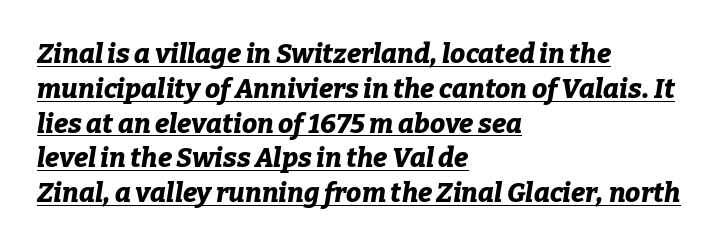
Every word sits above its own underline. Each glyph is drawn with heavy, bold strokes. No extra tracking has been applied to these lines. An italicized treatment has been applied to the whole sample. The passage is arranged the way most books set body copy — flush left. Reading down the column, the eye jumps a familiar distance to each next line.
